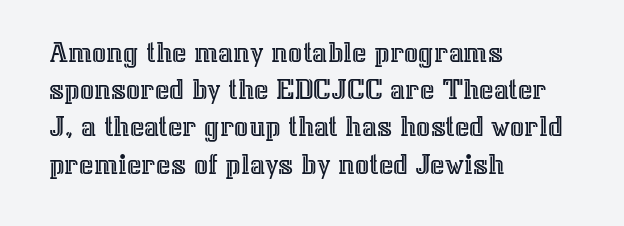
Q: Is the text italic (slanted)? A: No, it is upright.
Q: Is the text underlined? A: No.
Q: How is the paragraph aligned? A: Left-aligned.
Q: Is the spacing between letters normal or unusually wide? A: Normal.
Q: Width (condensed, normal, or wide)? A: Normal.
Q: x-height? A: Medium.
Q: Monospaced? A: No.
